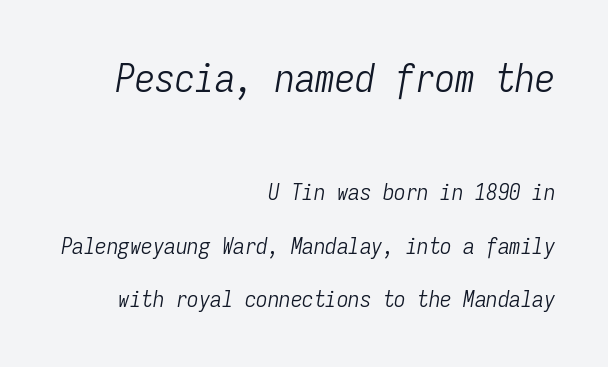
{"italic": "yes", "lean": "right", "slant_degrees": 9, "bold": "no", "weight": "light", "width": "condensed", "stroke_contrast": "low", "x_height": "medium", "monospaced": "yes", "underline": "no", "align": "right", "line_spacing": "loose", "line_spacing_ratio": 2.31, "letter_spacing": "normal", "letter_spacing_em": 0.0, "larger_block": "first", "size_ratio": 1.74, "glyph_px": 40}
